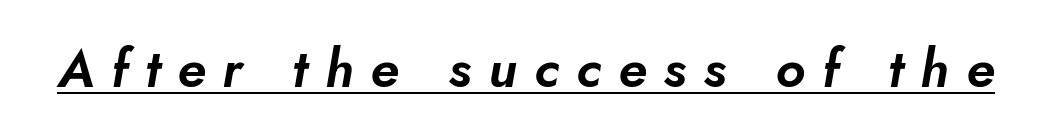
{"italic": "yes", "lean": "right", "slant_degrees": 5, "width": "normal", "stroke_contrast": "low", "x_height": "small", "monospaced": "no", "underline": "yes", "letter_spacing": "wide", "letter_spacing_em": 0.32, "glyph_px": 53}
